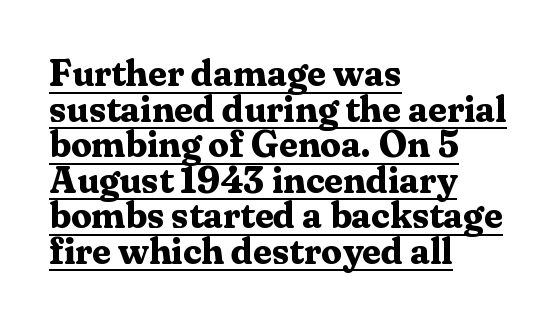
Q: Is the text bold? A: Yes.
Q: Is the text italic (slanted)? A: No, it is upright.
Q: Is the typeface a serif or a sans-serif typeface? A: Serif.
Q: Is the text underlined? A: Yes.
Q: How is the paragraph aligned? A: Left-aligned.
Q: Is the spacing between letters normal or unusually wide? A: Normal.
Q: Is the spacing between lines tight, normal or loose? A: Tight.
Q: Width (condensed, normal, or wide)? A: Normal.
Q: Stroke contrast? A: Medium.
Q: x-height? A: Medium.
Q: Monospaced? A: No.
